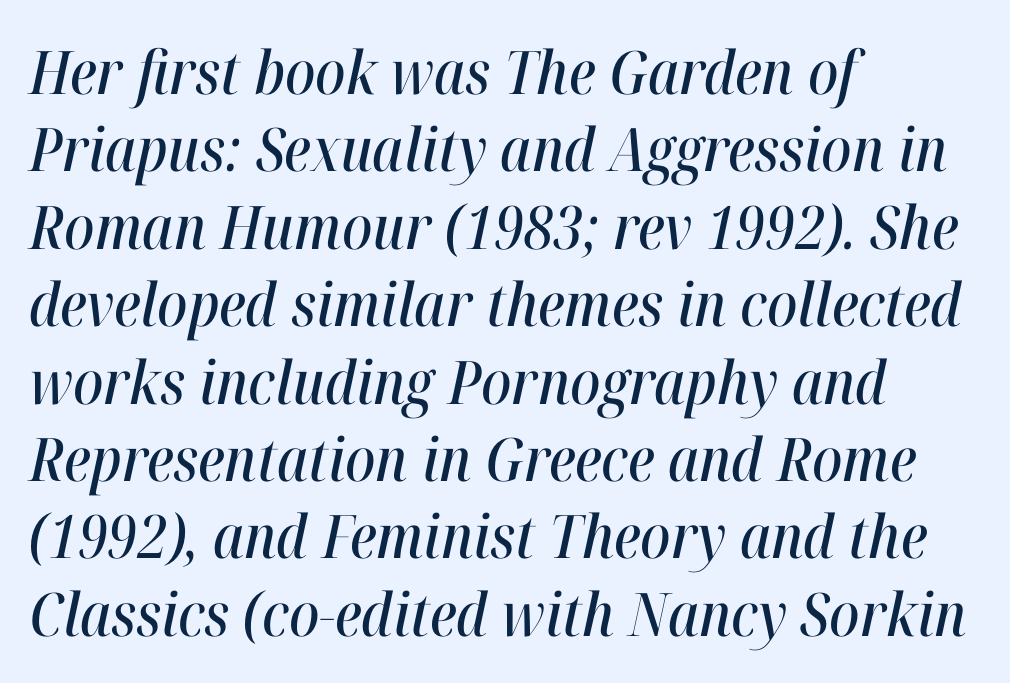
Q: Is the text italic (slanted)? A: Yes, it leans right by about 12 degrees.
Q: Is the text underlined? A: No.
Q: How is the paragraph aligned? A: Left-aligned.
Q: Is the spacing between letters normal or unusually wide? A: Normal.
Q: Is the spacing between lines tight, normal or loose? A: Normal.
Q: Width (condensed, normal, or wide)? A: Condensed.
Q: Stroke contrast? A: High.
Q: x-height? A: Medium.
Q: Monospaced? A: No.
